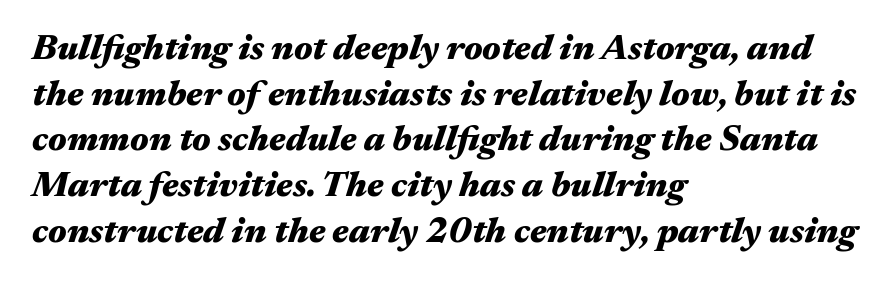
{"italic": "yes", "lean": "right", "slant_degrees": 17, "bold": "yes", "weight": "heavy", "width": "wide", "stroke_contrast": "medium", "x_height": "medium", "monospaced": "no", "underline": "no", "align": "left", "line_spacing": "normal", "line_spacing_ratio": 1.27, "letter_spacing": "normal", "letter_spacing_em": 0.0, "glyph_px": 36}
